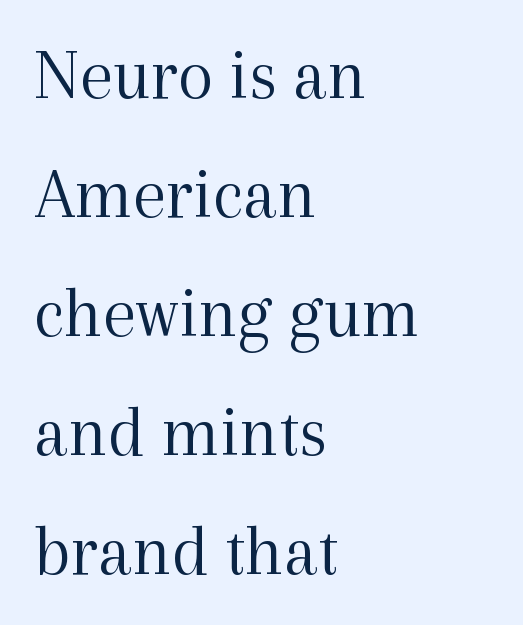
Q: Is the text bold? A: No.
Q: Is the text italic (slanted)? A: No, it is upright.
Q: Is the typeface a serif or a sans-serif typeface? A: Serif.
Q: Is the text underlined? A: No.
Q: How is the paragraph aligned? A: Left-aligned.
Q: Is the spacing between letters normal or unusually wide? A: Normal.
Q: Is the spacing between lines tight, normal or loose? A: Normal.
Q: Width (condensed, normal, or wide)? A: Normal.
Q: x-height? A: Medium.
Q: Monospaced? A: No.
